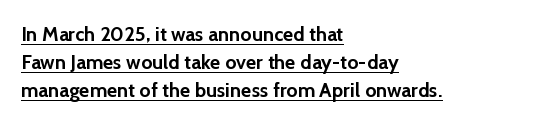
If you drew a ruler down the left edge, every line would touch it. The vertical gap from one line to the next is medium. Characters follow at the spacing the type designer built in. The rendering uses a bold face; every stroke is thick and dark.
